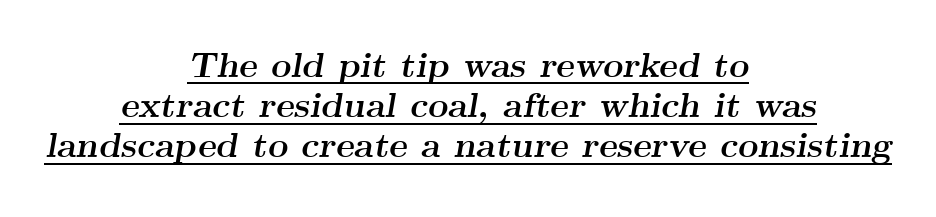
{"serif": "yes", "italic": "yes", "lean": "right", "slant_degrees": 9, "bold": "yes", "weight": "semibold", "width": "wide", "stroke_contrast": "medium", "x_height": "small", "monospaced": "no", "underline": "yes", "align": "center", "line_spacing": "tight", "line_spacing_ratio": 1.15, "letter_spacing": "normal", "letter_spacing_em": 0.0, "glyph_px": 35}
